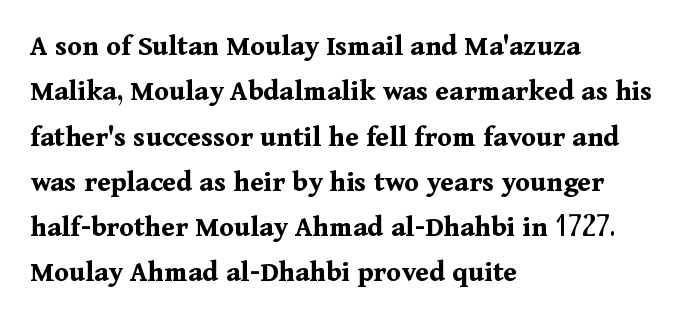
The image shows 30 px bold serif type, upright; set left-aligned, normal line spacing (1.51x), normal letter spacing, not underlined; medium stroke contrast and a medium x-height.
